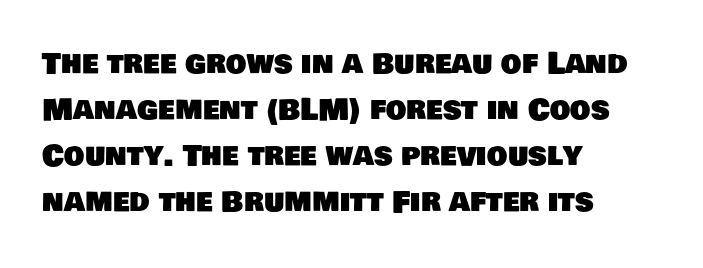
The image shows 29 px sans-serif type; set left-aligned, normal line spacing (1.59x), normal letter spacing, not underlined; low stroke contrast and a large x-height.
